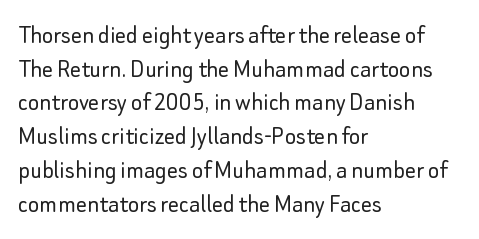
Q: Is the text bold? A: No.
Q: Is the text italic (slanted)? A: No, it is upright.
Q: Is the text underlined? A: No.
Q: How is the paragraph aligned? A: Left-aligned.
Q: Is the spacing between letters normal or unusually wide? A: Normal.
Q: Is the spacing between lines tight, normal or loose? A: Normal.
